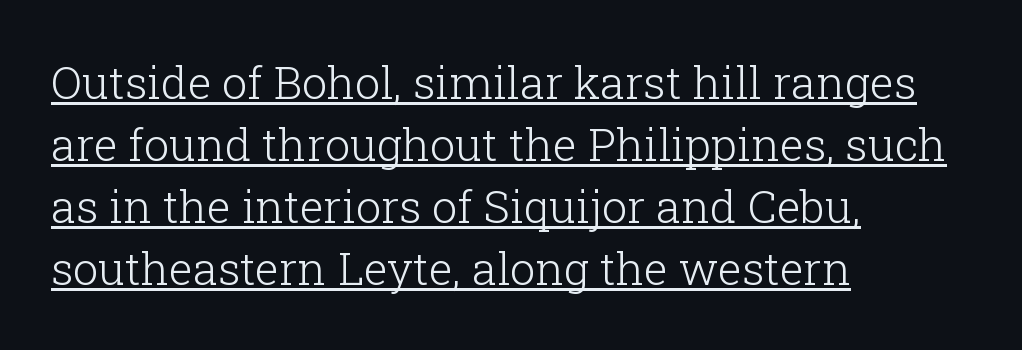
Quick note: not italic, upright. Compared with typical body copy, the letter spacing here is the same. Is this a fixed-width face? No — the glyphs have proportional, varying widths. The rag falls on the right side of this text block.
